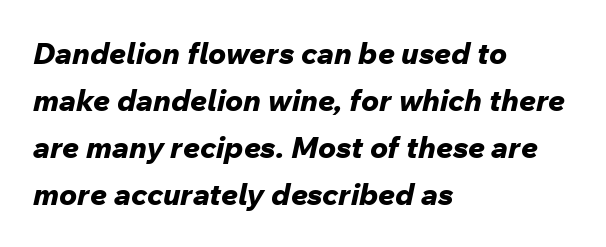
Q: Is the text bold? A: Yes.
Q: Is the text italic (slanted)? A: Yes, it leans right by about 12 degrees.
Q: Is the text underlined? A: No.
Q: How is the paragraph aligned? A: Left-aligned.
Q: Is the spacing between letters normal or unusually wide? A: Normal.
Q: Is the spacing between lines tight, normal or loose? A: Normal.
Q: Width (condensed, normal, or wide)? A: Normal.
Q: Stroke contrast? A: Low.
Q: x-height? A: Medium.
Q: Monospaced? A: No.
